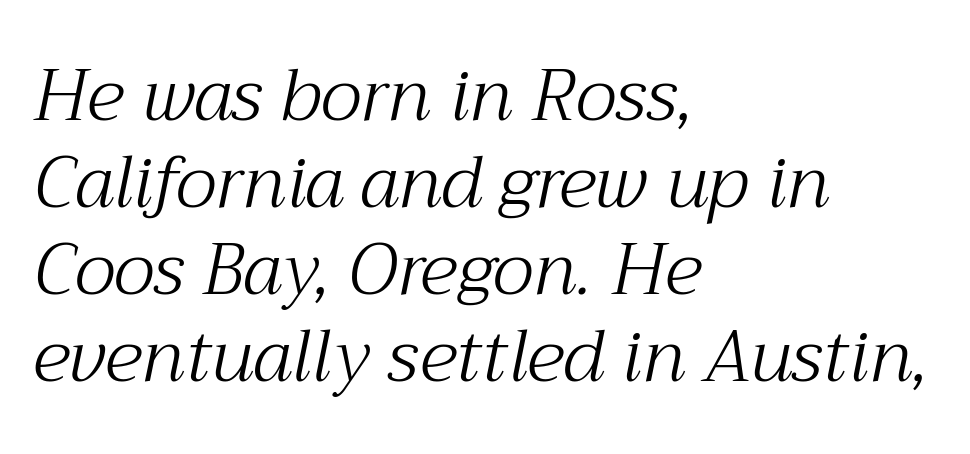
{"serif": "yes", "italic": "yes", "lean": "right", "slant_degrees": 12, "bold": "no", "weight": "light", "width": "normal", "stroke_contrast": "medium", "x_height": "medium", "monospaced": "no", "underline": "no", "align": "left", "line_spacing_ratio": 1.21, "letter_spacing": "normal", "letter_spacing_em": 0.0, "glyph_px": 72}
